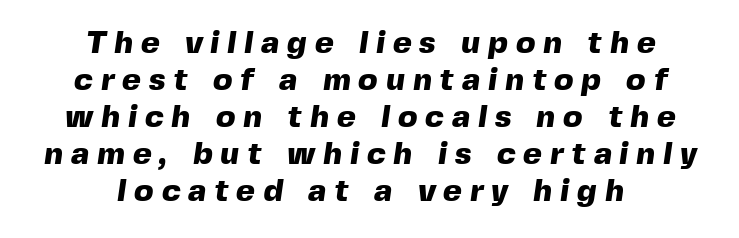
The strokes are fattened all the way to bold. The lines in this sample share a center point and differ in where they start and stop. Note the varied advance widths — an 'i' is clearly narrower than an 'm'. Decoration check: the copy has no underline. You can tell from the bare stems that sans-serif type was used. Someone cranked the tracking dial way up on this one.
